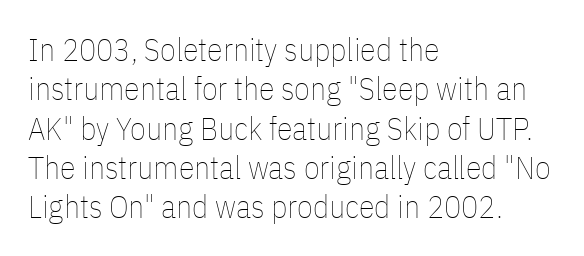
{"italic": "no", "bold": "no", "weight": "thin", "width": "condensed", "stroke_contrast": "low", "x_height": "medium", "monospaced": "no", "underline": "no", "align": "left", "line_spacing_ratio": 1.23, "letter_spacing": "normal", "letter_spacing_em": 0.0, "glyph_px": 32}
